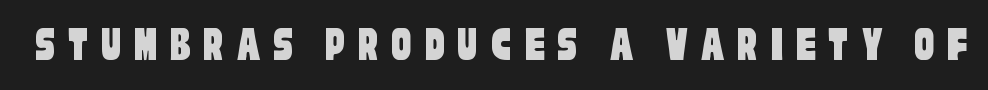
The image shows 50 px condensed sans-serif type; set unusually wide letter spacing (+0.24 em), not underlined; low stroke contrast and a large x-height.
